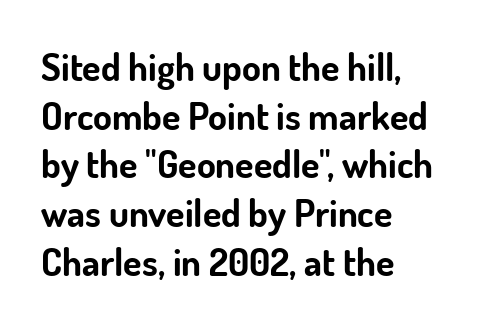
The compositor pushed each line to the left boundary. What stands out about the letter spacing? Nothing — it is the standard amount. The passage shown is typed in a proportional face where columns would drift. The typesetting leans heavy: a genuine bold. Horizontal bands of white between lines are of average thickness.
